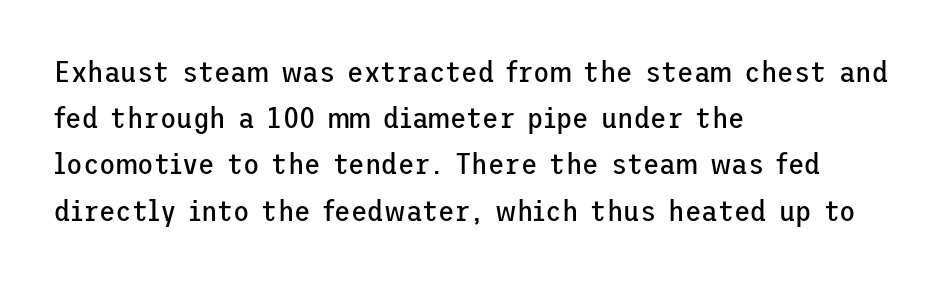
{"serif": "no", "italic": "no", "bold": "no", "weight": "regular", "width": "normal", "stroke_contrast": "low", "x_height": "medium", "underline": "no", "align": "left", "line_spacing": "normal", "line_spacing_ratio": 1.54, "letter_spacing": "normal", "letter_spacing_em": 0.0, "glyph_px": 30}
